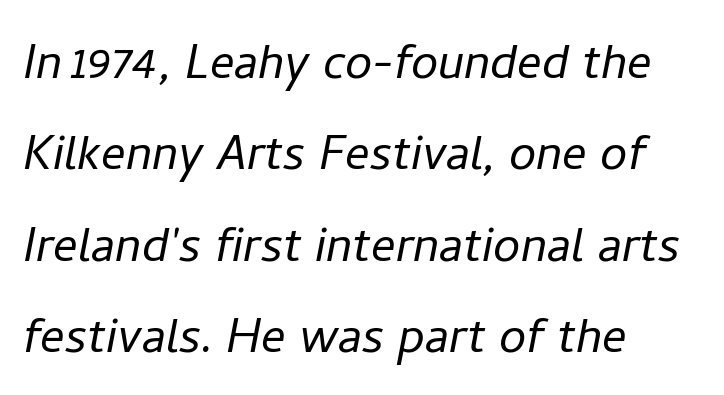
{"italic": "yes", "lean": "right", "slant_degrees": 11, "bold": "no", "weight": "light", "width": "normal", "stroke_contrast": "low", "x_height": "medium", "monospaced": "no", "underline": "no", "align": "left", "line_spacing": "normal", "line_spacing_ratio": 1.5, "letter_spacing": "normal", "letter_spacing_em": 0.0, "glyph_px": 61}
